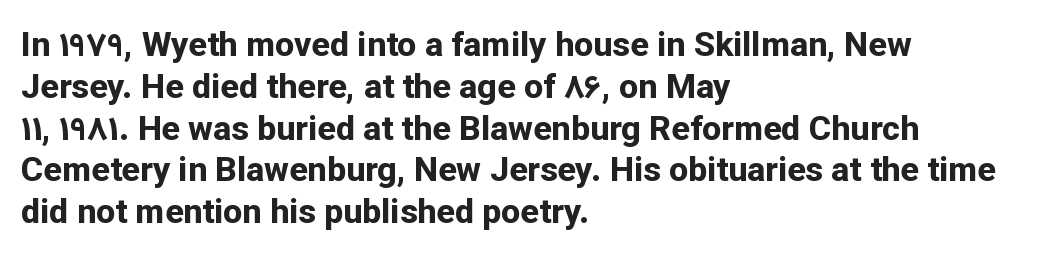
Q: Is the text bold? A: Yes.
Q: Is the text italic (slanted)? A: No, it is upright.
Q: Is the typeface a serif or a sans-serif typeface? A: Sans-serif.
Q: Is the text underlined? A: No.
Q: How is the paragraph aligned? A: Left-aligned.
Q: Is the spacing between letters normal or unusually wide? A: Normal.
Q: Width (condensed, normal, or wide)? A: Normal.
Q: Stroke contrast? A: Low.
Q: x-height? A: Medium.
Q: Monospaced? A: No.
